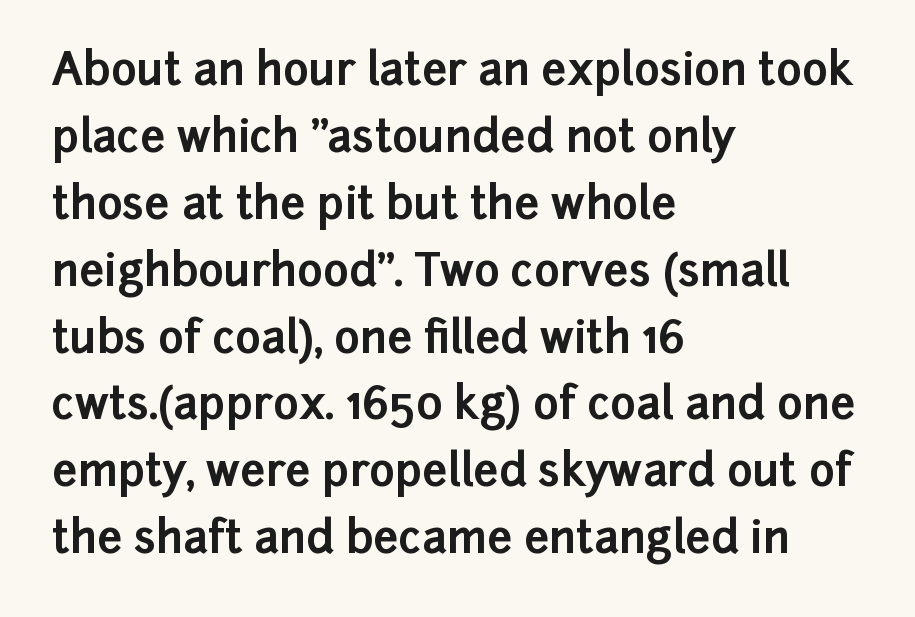
Q: Is the text bold? A: Yes.
Q: Is the text italic (slanted)? A: No, it is upright.
Q: Is the typeface a serif or a sans-serif typeface? A: Sans-serif.
Q: Is the text underlined? A: No.
Q: How is the paragraph aligned? A: Left-aligned.
Q: Is the spacing between letters normal or unusually wide? A: Normal.
Q: Is the spacing between lines tight, normal or loose? A: Normal.
Q: Width (condensed, normal, or wide)? A: Normal.
Q: Stroke contrast? A: Low.
Q: x-height? A: Medium.
Q: Monospaced? A: No.
